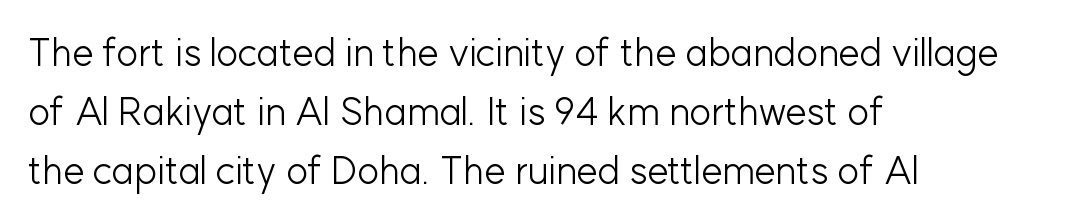
If you drew a ruler down the left edge, every line would touch it. The letters advance in unequal steps, a hallmark of proportional type. Observe the ordinary spacing: letters are neighbours, not strangers. In terms of posture, this sample is upright. Quick note: underline off.
